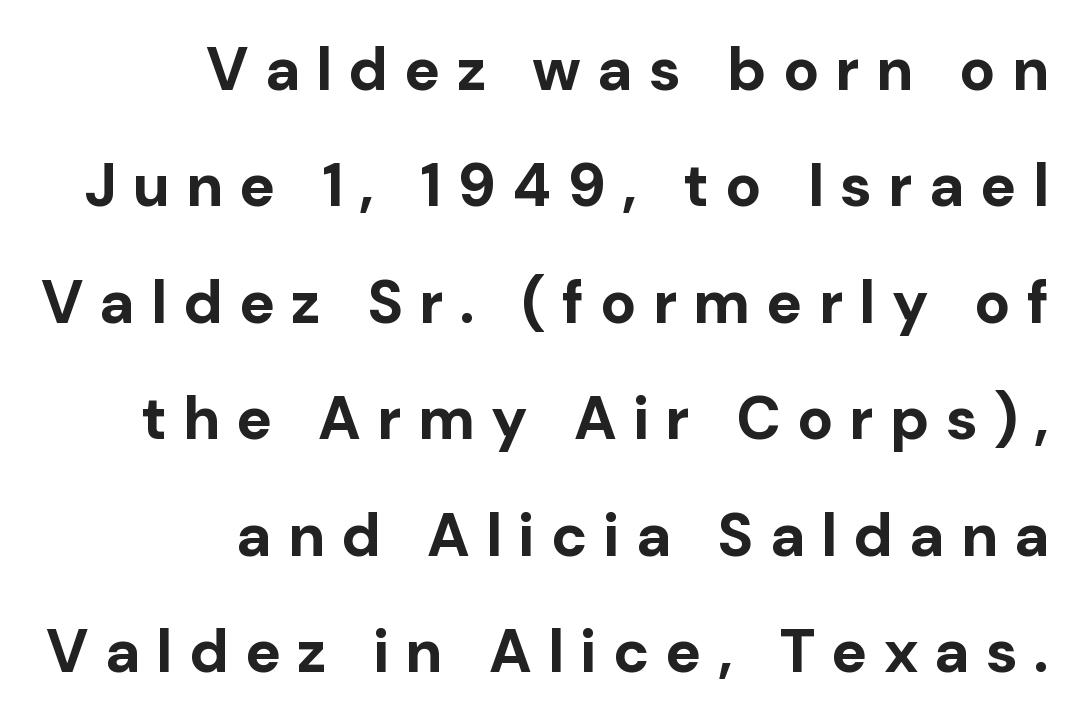
Weight: bold. Think of a printed novel: that variable character pitch is what you see here. Each line ends at the same right margin while the left side varies. How are the letters spaced? Widely, with obvious added tracking.
